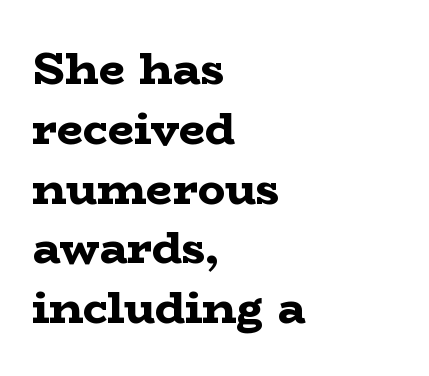
Standard letterfit; no display-style spreading of the glyphs. The passage is arranged the way most books set body copy — flush left. You can tell it's not italic because the verticals are truly vertical. A bare baseline throughout the passage.
